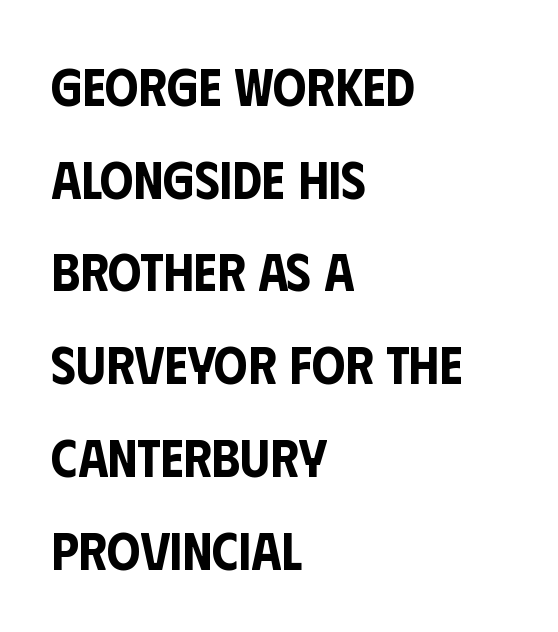
Nobody touched the tracking dial on this one. Think of a printed novel: that variable character pitch is what you see here. Underline: absent. Is there any slant? The stems are plumb. Layout note: lines flush left.
